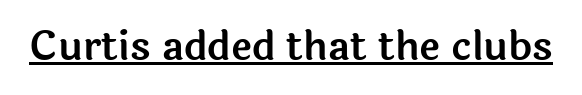
The image shows 40 px sans-serif type, upright; set normal letter spacing, underlined; a medium x-height.
